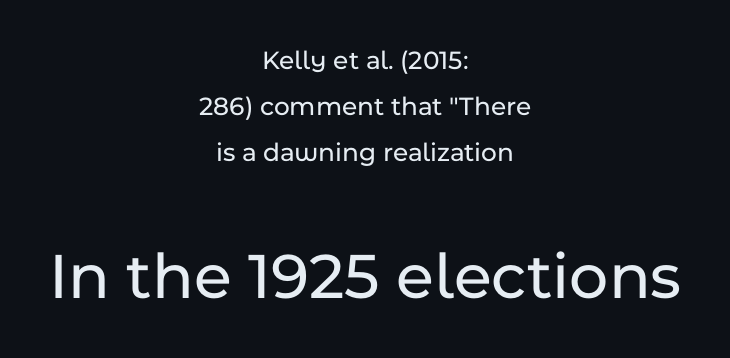
This sample uses an upright cut, with every glyph sitting square on the baseline. This is sans-serif lettering, the kind often seen on screens and signage. You could not count columns in this text — the font is proportionally spaced. Students, note that the glyphs here touch the page at normal intervals.
